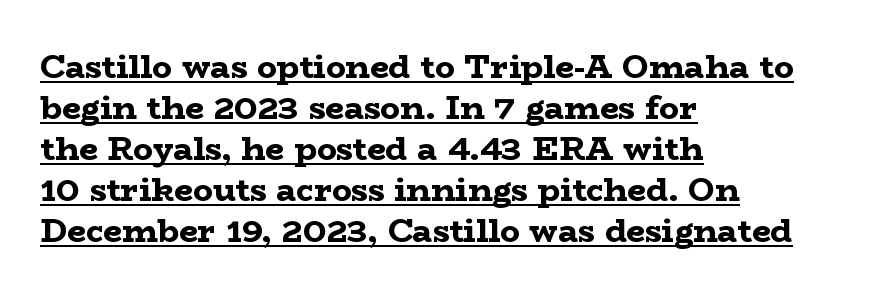
{"serif": "yes", "italic": "no", "bold": "yes", "weight": "bold", "width": "wide", "stroke_contrast": "low", "x_height": "medium", "monospaced": "no", "underline": "yes", "align": "left", "line_spacing_ratio": 1.24, "letter_spacing": "normal", "letter_spacing_em": 0.0, "glyph_px": 33}
